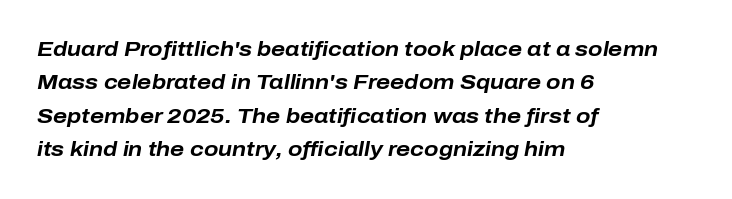
The image shows 21 px bold type, italic (leaning right); set left-aligned, normal line spacing (1.59x), normal letter spacing, not underlined.
